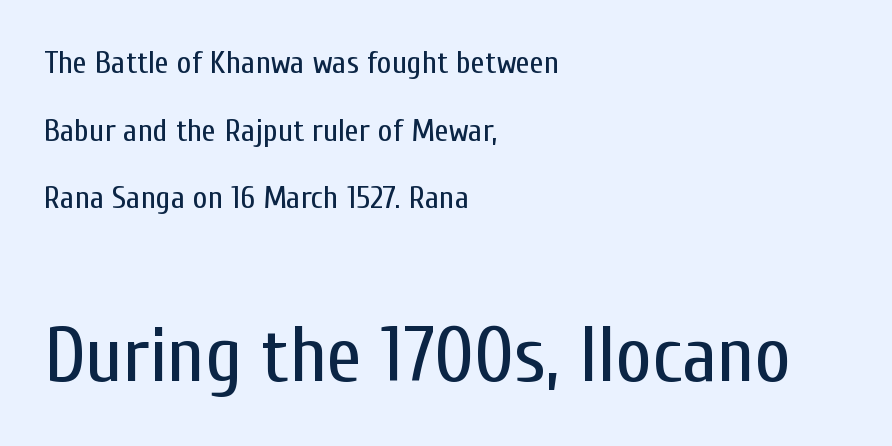
The image shows 79 px regular-weight, condensed sans-serif type, upright; set left-aligned, loose line spacing (2.11x), normal letter spacing, not underlined; the second (bottom) block is 2.47x larger; low stroke contrast and a medium x-height.
